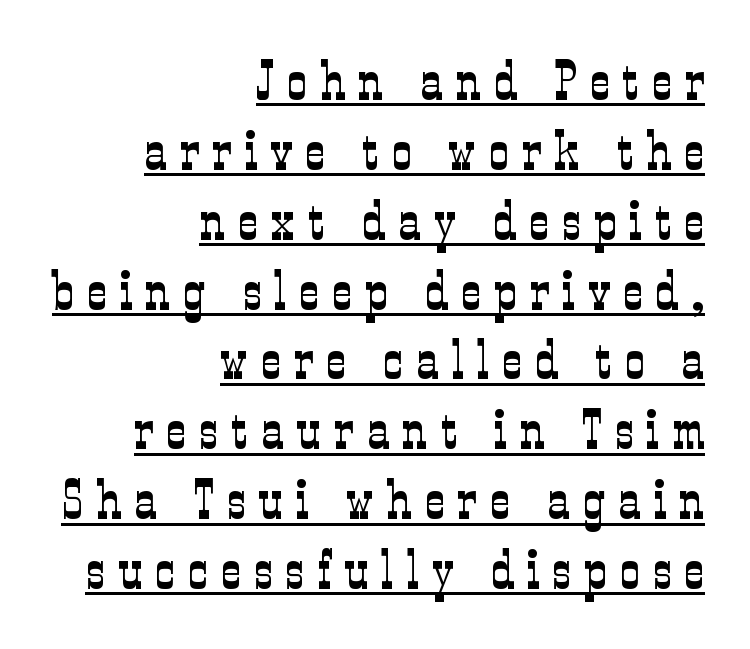
Q: Is the text bold? A: No.
Q: Is the text italic (slanted)? A: No, it is upright.
Q: Is the typeface a serif or a sans-serif typeface? A: Serif.
Q: Is the text underlined? A: Yes.
Q: How is the paragraph aligned? A: Right-aligned.
Q: Is the spacing between letters normal or unusually wide? A: Unusually wide.
Q: Is the spacing between lines tight, normal or loose? A: Normal.
Q: Width (condensed, normal, or wide)? A: Condensed.
Q: Stroke contrast? A: Low.
Q: x-height? A: Medium.
Q: Monospaced? A: No.
